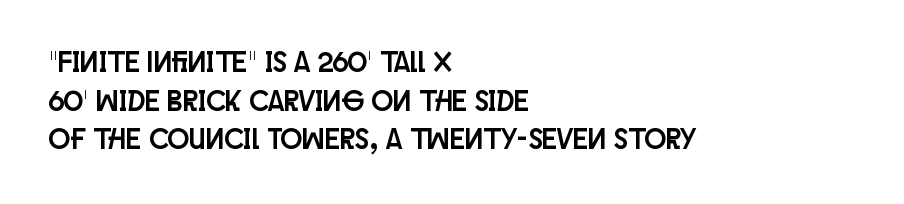
Baseline-to-baseline distance is the conventional proportion of letter height. The face used here is proportionally spaced, like ordinary book or web type. This rendering leaves character spacing at its baseline value. Do the letters lean? They stand straight. Serifs: no, the terminals of the letterforms are clean. No word sits above an underline.
